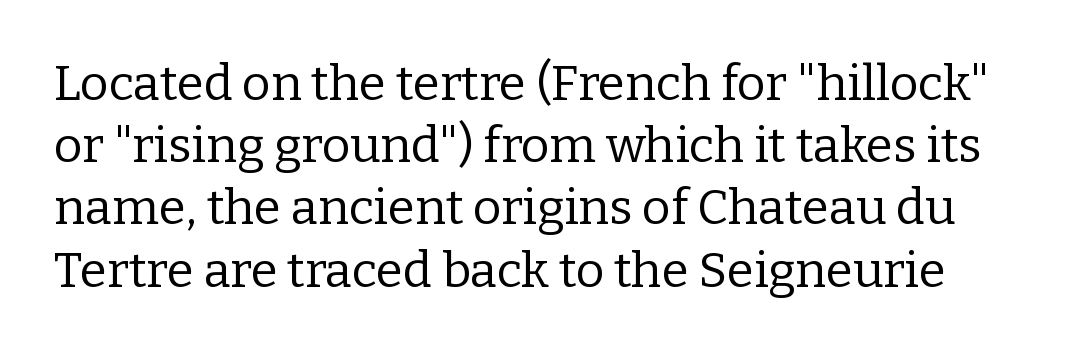
The image shows 49 px regular-weight serif type, upright; set normal line spacing (1.27x), normal letter spacing, not underlined; low stroke contrast and a medium x-height.
